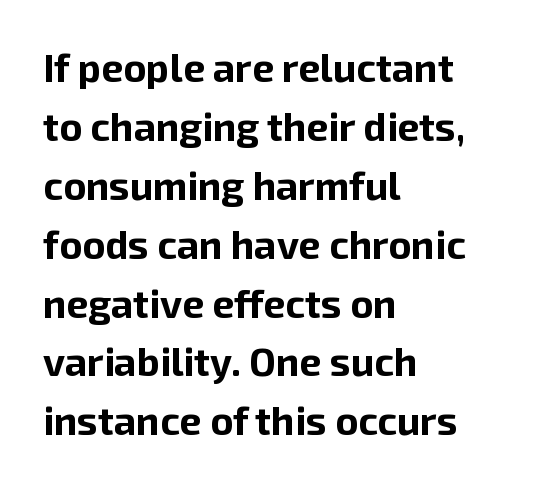
Vertical strokes here are truly vertical. Words float on clear page, feet unadorned. A typesetter would call this proportional, since set widths differ per character. Successive baselines arrive at the customary interval.
